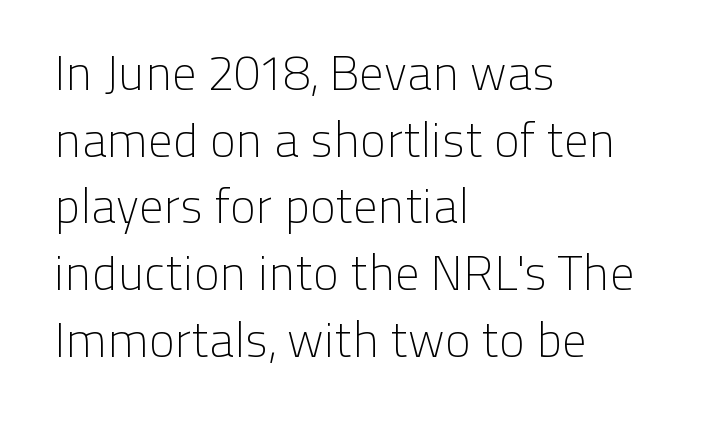
{"serif": "no", "italic": "no", "bold": "no", "weight": "light", "width": "normal", "stroke_contrast": "low", "x_height": "medium", "monospaced": "no", "underline": "no", "align": "left", "line_spacing": "normal", "line_spacing_ratio": 1.39, "letter_spacing": "normal", "letter_spacing_em": 0.0, "glyph_px": 48}
